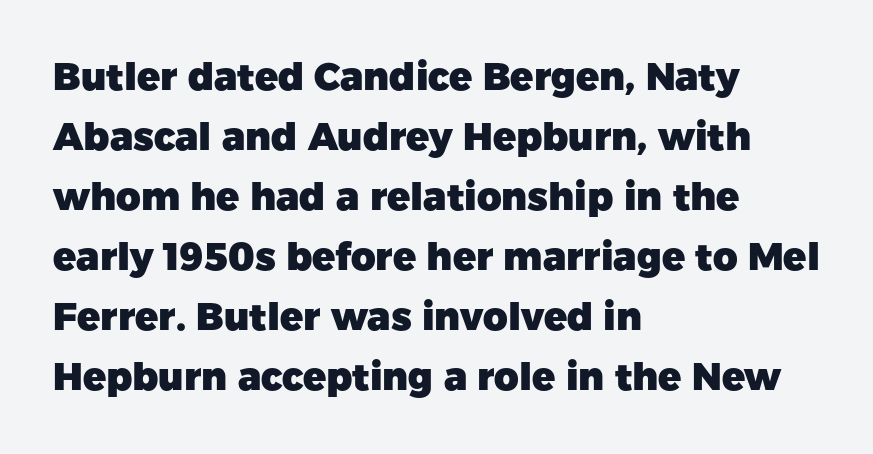
The image shows 38 px heavy sans-serif type, upright; set left-aligned, normal line spacing (1.58x), normal letter spacing, not underlined; low stroke contrast and a medium x-height.
